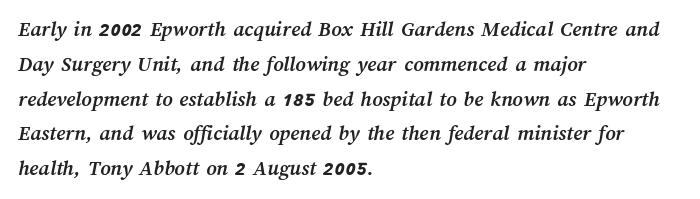
{"bold": "yes", "underline": "no", "align": "left", "line_spacing": "normal", "line_spacing_ratio": 1.58, "letter_spacing": "normal", "letter_spacing_em": 0.0, "glyph_px": 22}
